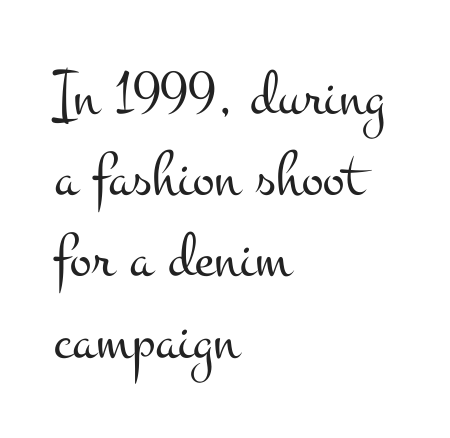
Characters follow at the spacing the type designer built in. Line spacing here is normal. Underlining? Definitely not there. This rendering uses left alignment, leaving the right contour irregular.
